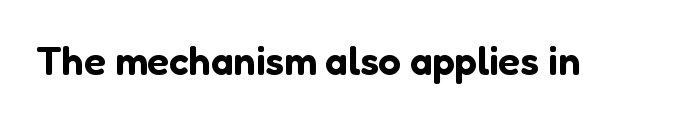
The image shows 40 px sans-serif type, upright; set normal letter spacing, not underlined; low stroke contrast and a medium x-height.
